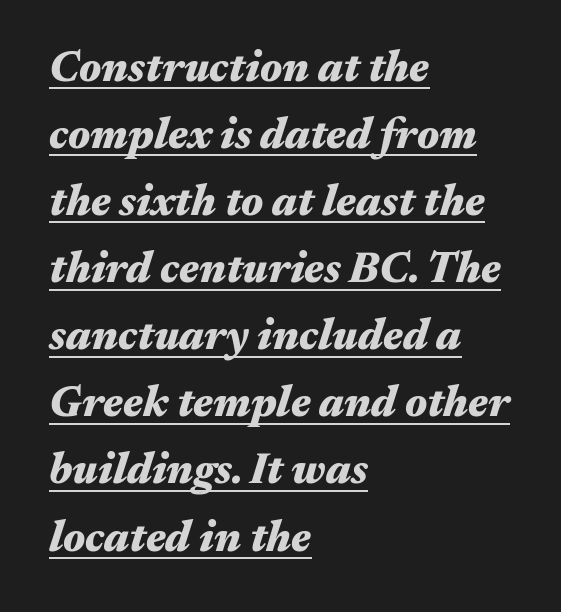
Q: Is the text bold? A: Yes.
Q: Is the text italic (slanted)? A: Yes, it leans right by about 17 degrees.
Q: Is the text underlined? A: Yes.
Q: How is the paragraph aligned? A: Left-aligned.
Q: Is the spacing between letters normal or unusually wide? A: Normal.
Q: Is the spacing between lines tight, normal or loose? A: Normal.
Q: Width (condensed, normal, or wide)? A: Wide.
Q: Stroke contrast? A: Medium.
Q: x-height? A: Medium.
Q: Monospaced? A: No.
